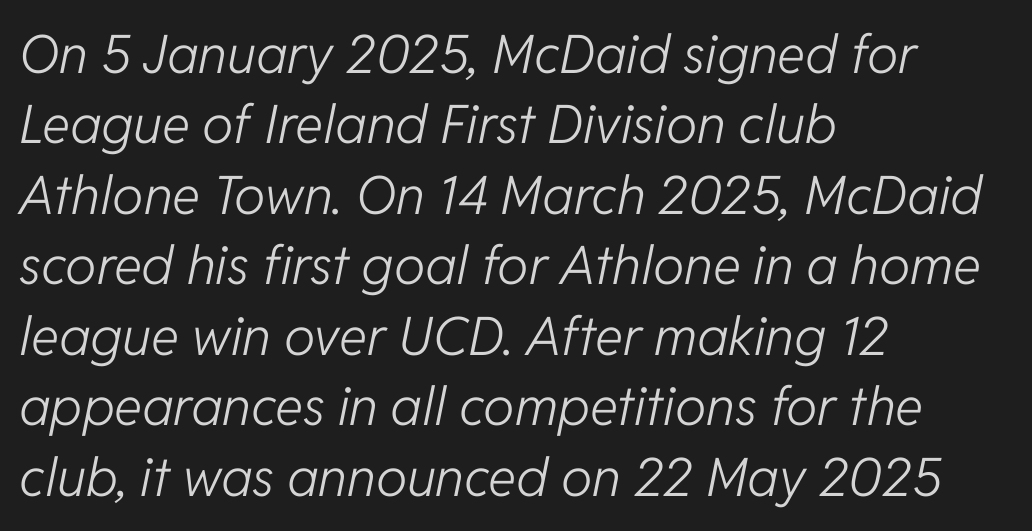
Q: Is the text bold? A: No.
Q: Is the text italic (slanted)? A: Yes, it leans right by about 11 degrees.
Q: Is the text underlined? A: No.
Q: How is the paragraph aligned? A: Left-aligned.
Q: Is the spacing between letters normal or unusually wide? A: Normal.
Q: Is the spacing between lines tight, normal or loose? A: Normal.
Q: Width (condensed, normal, or wide)? A: Normal.
Q: Stroke contrast? A: Low.
Q: x-height? A: Medium.
Q: Monospaced? A: No.
